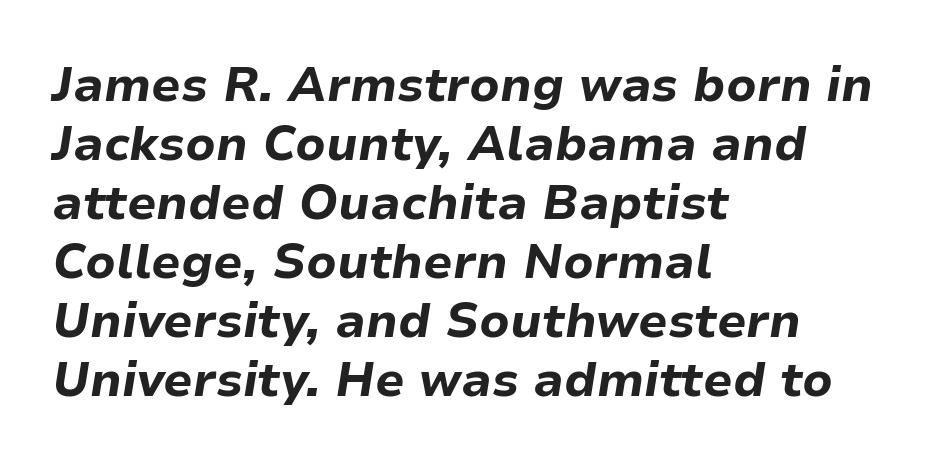
{"italic": "yes", "lean": "right", "slant_degrees": 9, "bold": "yes", "weight": "bold", "width": "normal", "stroke_contrast": "low", "x_height": "medium", "monospaced": "no", "underline": "no", "align": "left", "line_spacing_ratio": 1.23, "letter_spacing": "normal", "letter_spacing_em": 0.0, "glyph_px": 48}
